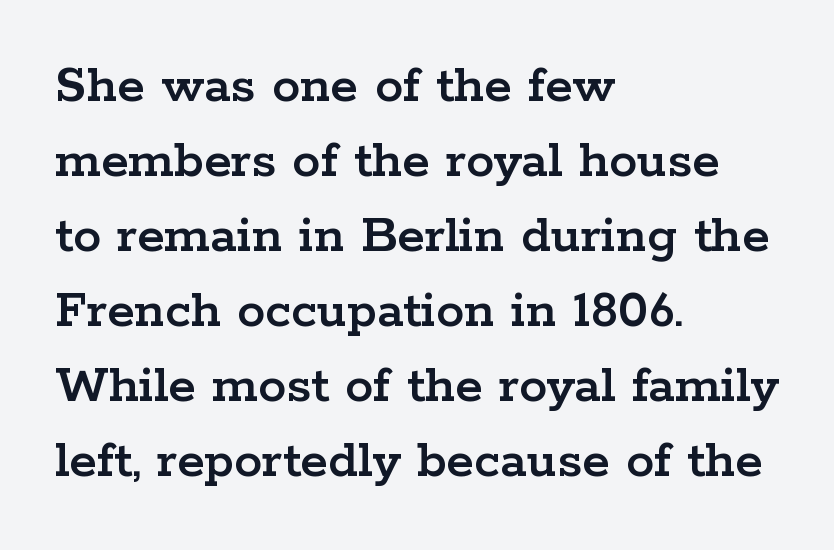
The image shows 56 px wide serif type, upright; set left-aligned, normal line spacing (1.34x), normal letter spacing, not underlined; low stroke contrast and a medium x-height.
